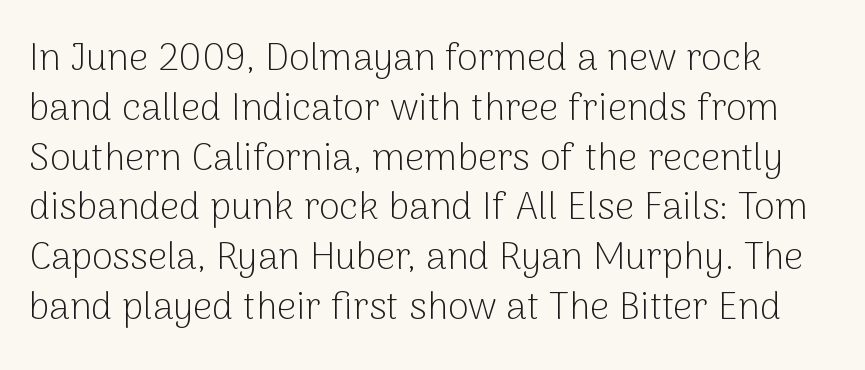
Q: Is the text bold? A: No.
Q: Is the text italic (slanted)? A: No, it is upright.
Q: Is the typeface a serif or a sans-serif typeface? A: Sans-serif.
Q: Is the text underlined? A: No.
Q: Is the spacing between letters normal or unusually wide? A: Normal.
Q: Is the spacing between lines tight, normal or loose? A: Normal.
Q: Width (condensed, normal, or wide)? A: Normal.
Q: Stroke contrast? A: Low.
Q: x-height? A: Medium.
Q: Monospaced? A: No.
